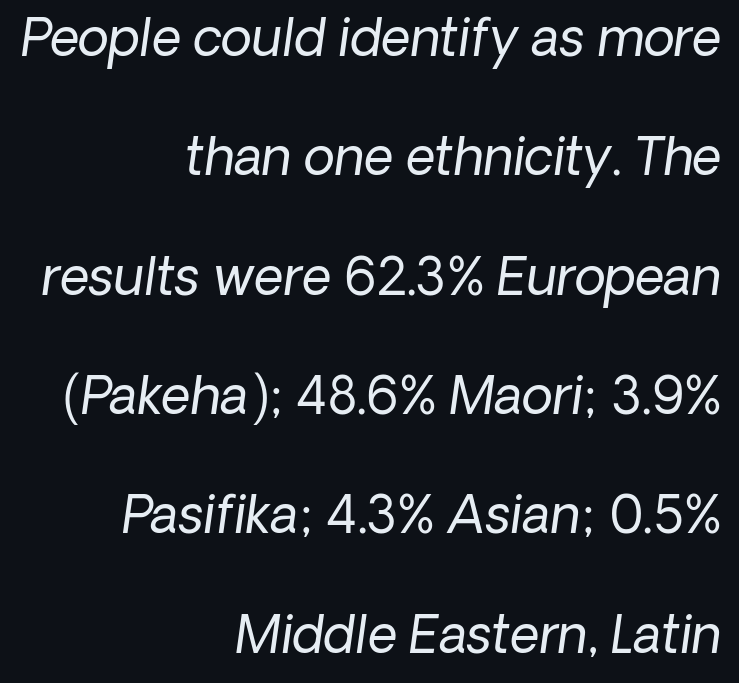
The image shows 51 px regular-weight sans-serif type; set right-aligned, loose line spacing (2.34x), normal letter spacing, not underlined; low stroke contrast and a medium x-height.
